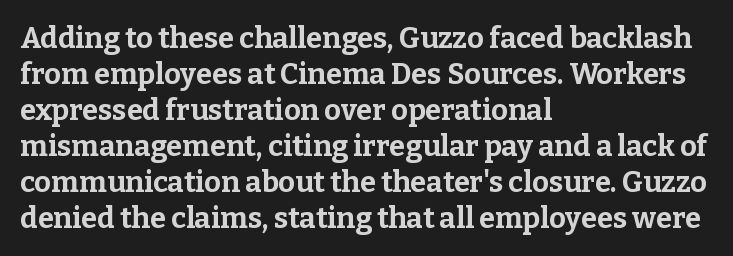
Q: Is the text bold? A: Yes.
Q: Is the text italic (slanted)? A: No, it is upright.
Q: Is the typeface a serif or a sans-serif typeface? A: Serif.
Q: Is the text underlined? A: No.
Q: How is the paragraph aligned? A: Left-aligned.
Q: Is the spacing between letters normal or unusually wide? A: Normal.
Q: Width (condensed, normal, or wide)? A: Normal.
Q: Stroke contrast? A: Low.
Q: x-height? A: Medium.
Q: Monospaced? A: No.
